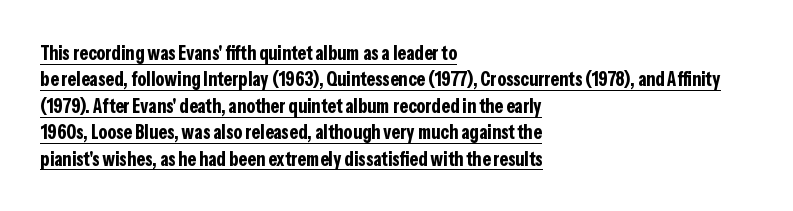
{"italic": "no", "bold": "yes", "underline": "yes", "align": "left", "line_spacing": "normal", "line_spacing_ratio": 1.32, "letter_spacing": "normal", "letter_spacing_em": 0.0, "glyph_px": 20}
